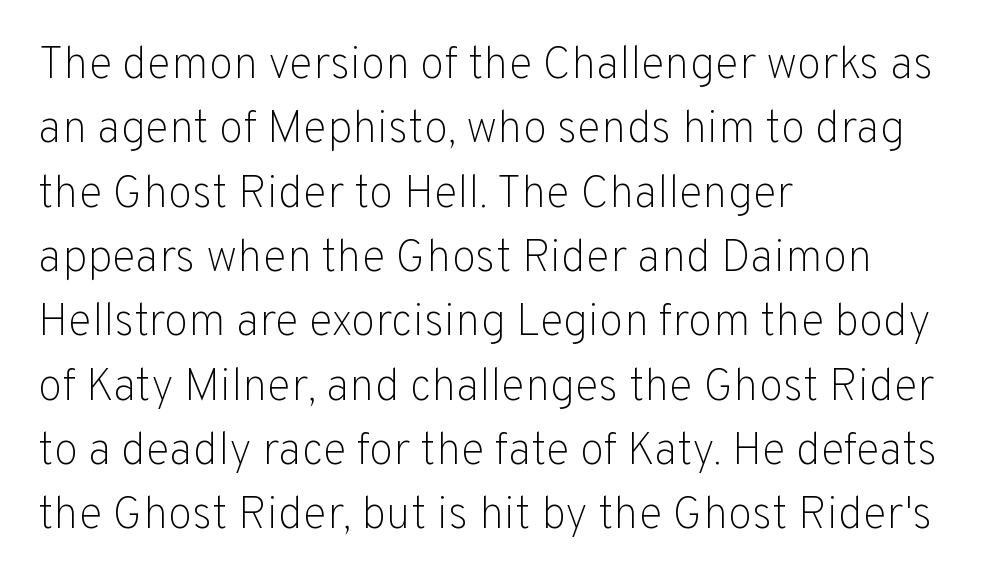
Q: Is the text bold? A: No.
Q: Is the text italic (slanted)? A: No, it is upright.
Q: Is the typeface a serif or a sans-serif typeface? A: Sans-serif.
Q: Is the text underlined? A: No.
Q: How is the paragraph aligned? A: Left-aligned.
Q: Is the spacing between letters normal or unusually wide? A: Normal.
Q: Is the spacing between lines tight, normal or loose? A: Normal.
Q: Width (condensed, normal, or wide)? A: Normal.
Q: Stroke contrast? A: Low.
Q: x-height? A: Medium.
Q: Monospaced? A: No.
